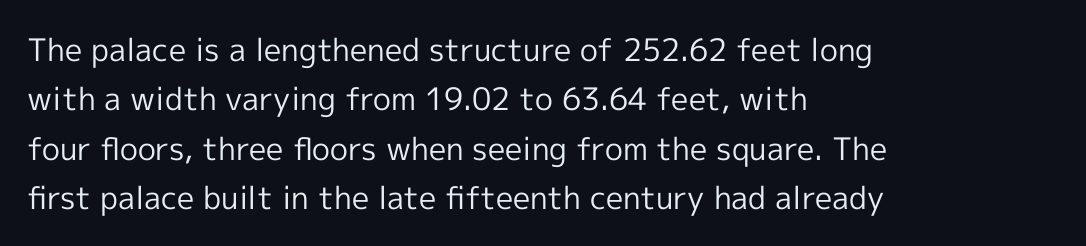
{"serif": "no", "italic": "no", "bold": "no", "weight": "regular", "width": "normal", "x_height": "medium", "monospaced": "no", "underline": "no", "align": "left", "line_spacing": "normal", "line_spacing_ratio": 1.59, "letter_spacing": "normal", "letter_spacing_em": 0.0, "glyph_px": 31}
